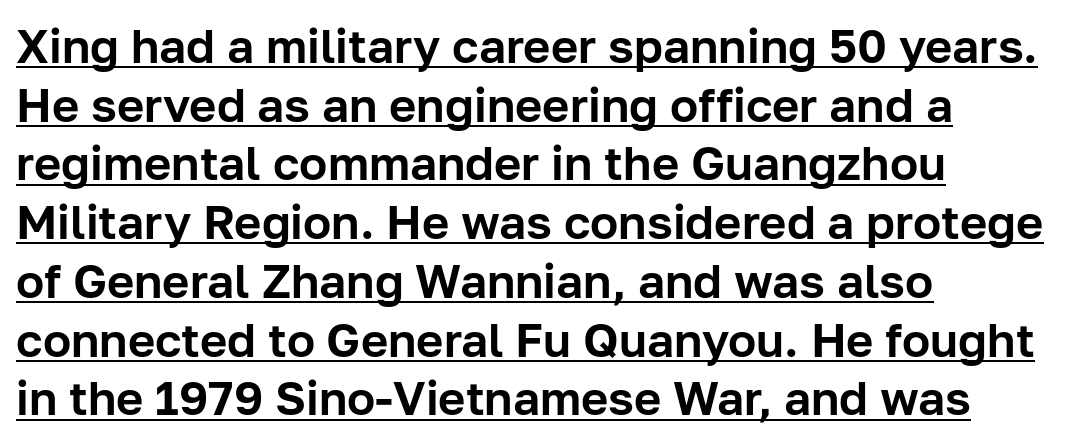
You can tell it's not italic because the verticals are truly vertical. Is there much room between lines? A standard amount, neither cramped nor airy. Line beginnings align vertically; line endings do not. Glyph-to-glyph distance matches everyday printed text.
